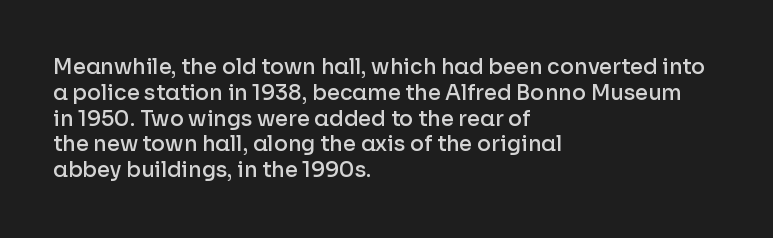
The image shows 21 px text type, upright; set left-aligned, line spacing 1.23x, normal letter spacing, not underlined.
